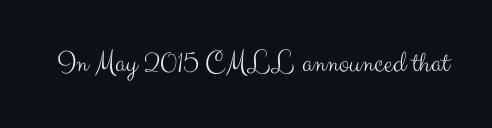
Q: Is the text bold? A: No.
Q: Is the text italic (slanted)? A: Yes.
Q: Is the typeface a serif or a sans-serif typeface? A: Sans-serif.
Q: Is the text underlined? A: No.
Q: Is the spacing between letters normal or unusually wide? A: Normal.
Q: Width (condensed, normal, or wide)? A: Normal.
Q: Stroke contrast? A: Medium.
Q: x-height? A: Small.
Q: Monospaced? A: No.
